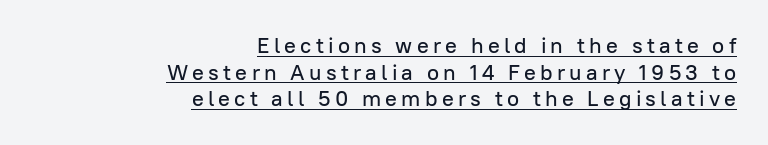
{"italic": "no", "underline": "yes", "align": "right", "line_spacing_ratio": 1.21, "glyph_px": 22}
